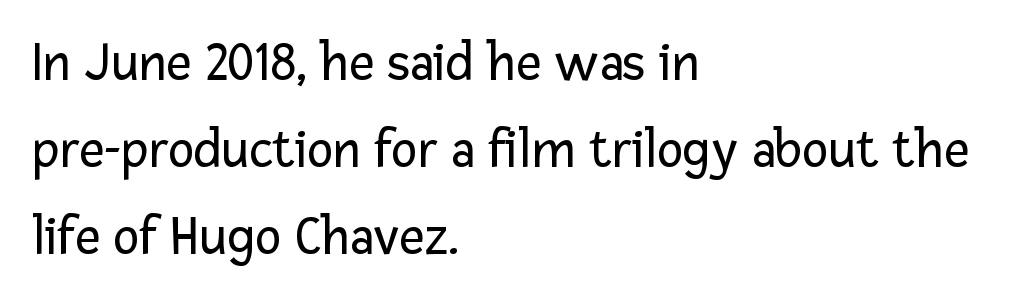
{"serif": "no", "italic": "no", "bold": "no", "weight": "regular", "width": "normal", "stroke_contrast": "low", "x_height": "medium", "monospaced": "no", "underline": "no", "align": "left", "line_spacing": "normal", "line_spacing_ratio": 1.58, "letter_spacing": "normal", "letter_spacing_em": 0.0, "glyph_px": 55}
